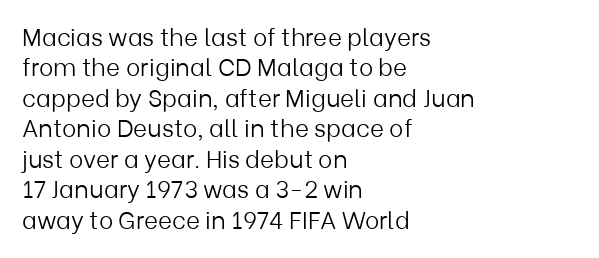
The image shows 24 px text type, upright; set left-aligned, normal line spacing (1.27x), normal letter spacing, not underlined.
